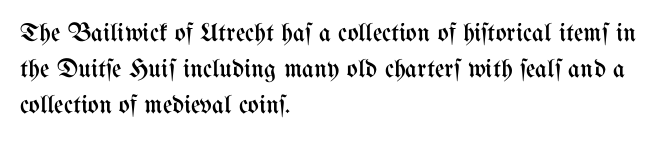
The image shows 26 px text type, upright; set left-aligned, normal line spacing (1.39x), normal letter spacing, not underlined.
